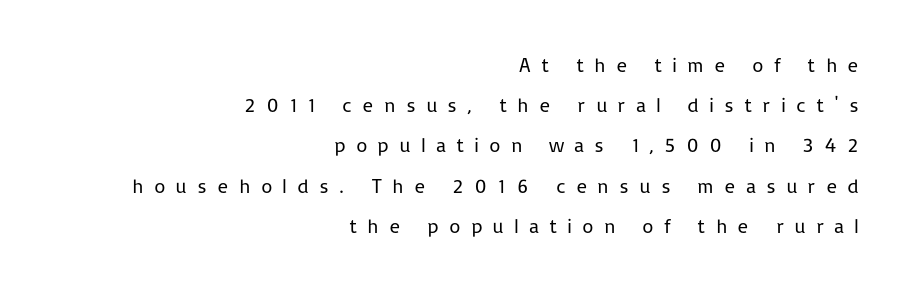
The image shows 20 px text type, upright; set right-aligned, loose line spacing (2.01x), unusually wide letter spacing (+0.5 em), not underlined.
